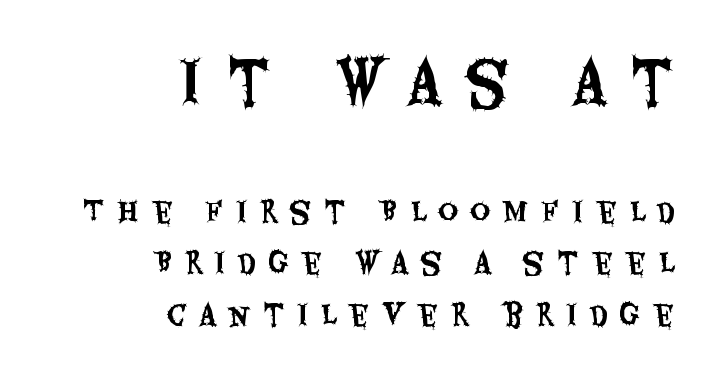
Q: Is the text italic (slanted)? A: No, it is upright.
Q: Is the typeface a serif or a sans-serif typeface? A: Sans-serif.
Q: Is the text underlined? A: No.
Q: How is the paragraph aligned? A: Right-aligned.
Q: Is the spacing between letters normal or unusually wide? A: Unusually wide.
Q: Which block of text is set in a larger size, the first (top) or the second (bottom)? A: The first (top) one.
Q: Width (condensed, normal, or wide)? A: Condensed.
Q: Stroke contrast? A: Medium.
Q: x-height? A: Large.
Q: Monospaced? A: No.
